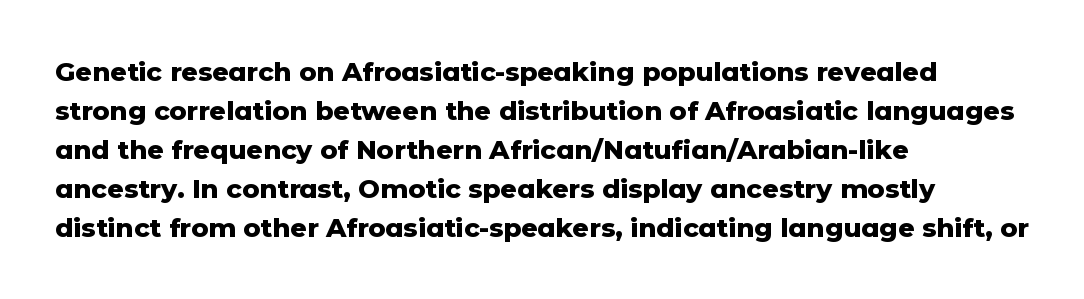
The image shows 26 px bold type, upright; set left-aligned, normal line spacing (1.5x), normal letter spacing, not underlined.
